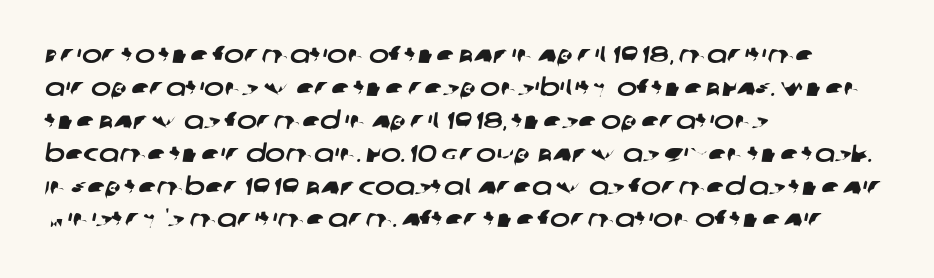
The image shows 24 px text type; set left-aligned, normal line spacing (1.37x), normal letter spacing, not underlined.
